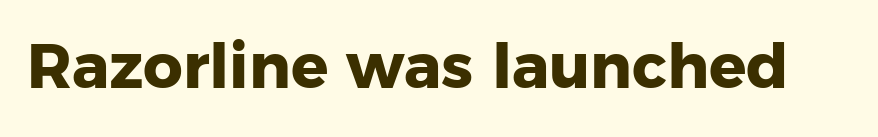
Letters rest on an invisible, unmarked baseline. This is the regular roman posture of the typeface. Heavy-handed strokes throughout: this text is bold. The letters sit at their default tracking, neither squeezed nor spread. Note the varied advance widths — an 'i' is clearly narrower than an 'm'. The font family rendered here belongs to the sans-serif group.
